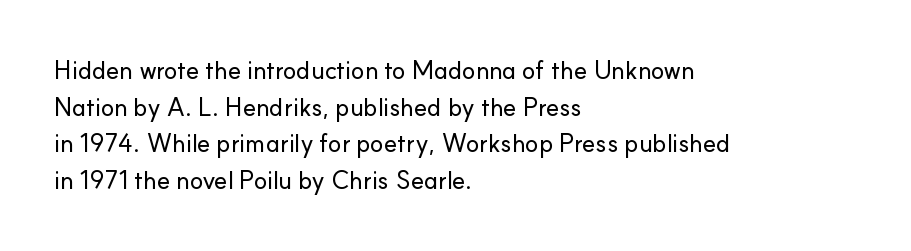
The image shows 25 px text type, upright; set left-aligned, normal line spacing (1.47x), normal letter spacing, not underlined.
